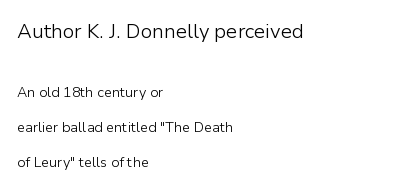
The image shows 20 px text type, upright; set left-aligned, loose line spacing (2.47x), normal letter spacing, not underlined; the first (top) block is 1.43x larger.
